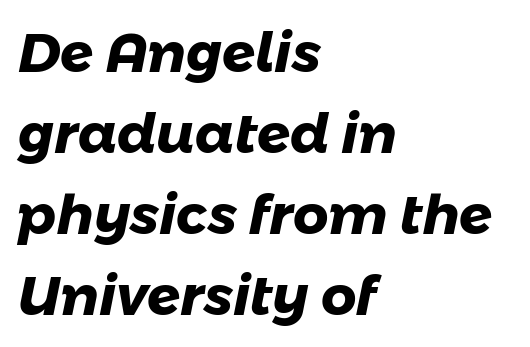
The image shows 55 px heavy sans-serif type; set left-aligned, normal line spacing (1.47x), normal letter spacing, not underlined; low stroke contrast and a medium x-height.
